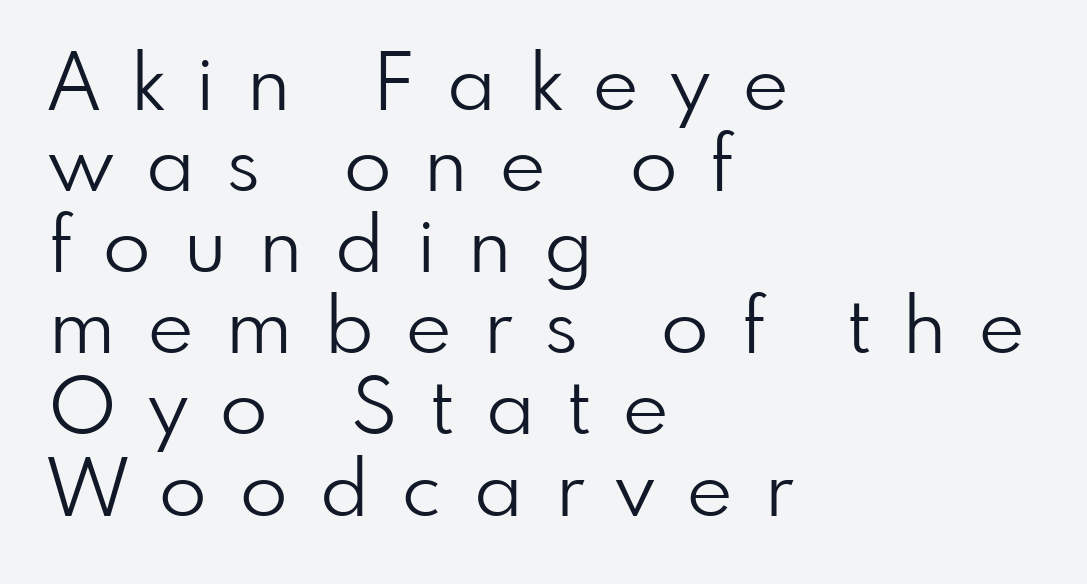
The image shows 78 px light sans-serif type, upright; set left-aligned, tight line spacing (1.04x), unusually wide letter spacing (+0.42 em), not underlined; low stroke contrast and a small x-height.
